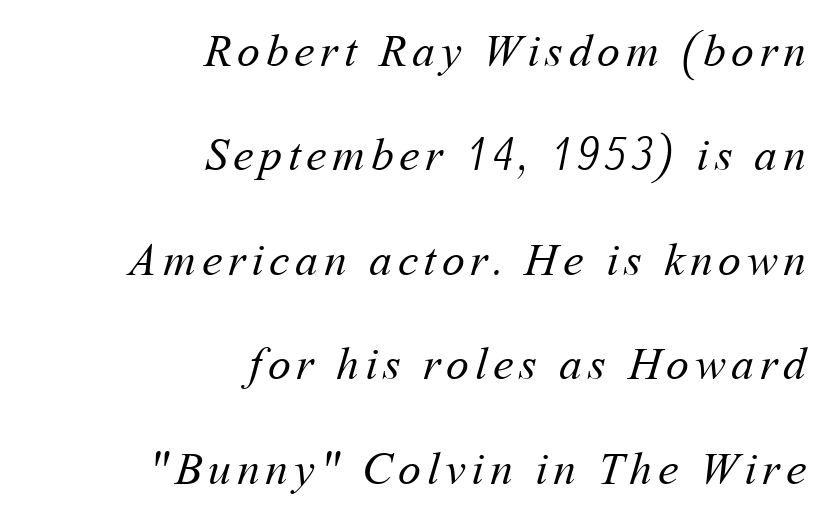
Q: Is the text bold? A: No.
Q: Is the text underlined? A: No.
Q: How is the paragraph aligned? A: Right-aligned.
Q: Is the spacing between lines tight, normal or loose? A: Loose.
Q: Width (condensed, normal, or wide)? A: Normal.
Q: Stroke contrast? A: Medium.
Q: x-height? A: Medium.
Q: Monospaced? A: No.
